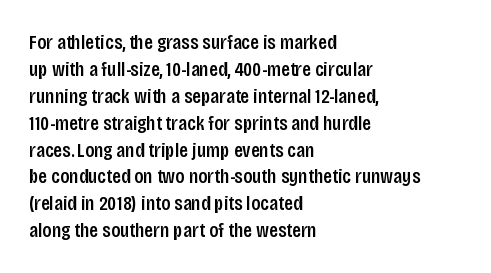
Q: Is the text bold? A: Semi-bold.
Q: Is the text italic (slanted)? A: No, it is upright.
Q: Is the text underlined? A: No.
Q: How is the paragraph aligned? A: Left-aligned.
Q: Is the spacing between letters normal or unusually wide? A: Normal.
Q: Is the spacing between lines tight, normal or loose? A: Normal.
